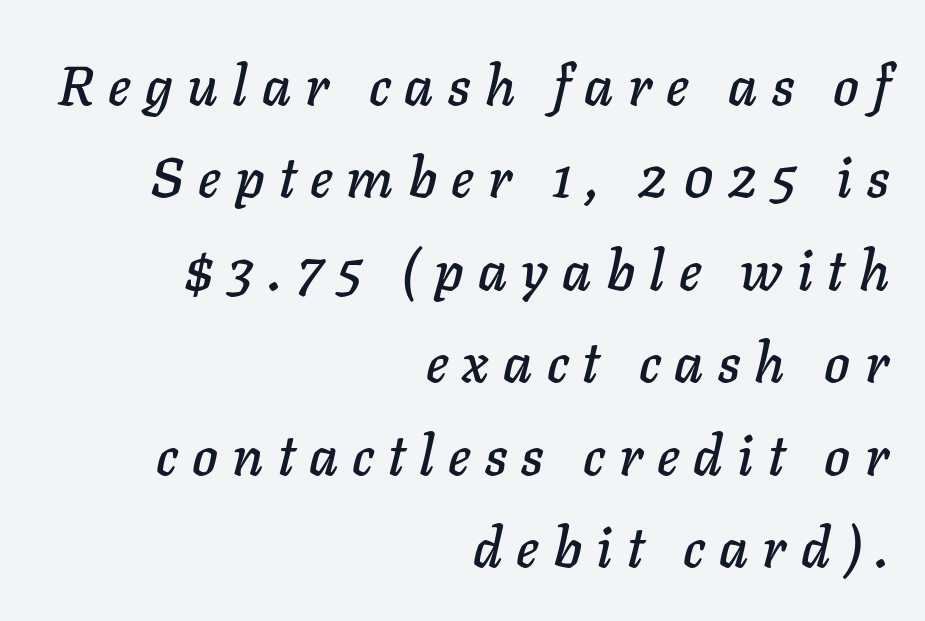
Q: Is the text italic (slanted)? A: Yes, it leans right by about 11 degrees.
Q: Is the text underlined? A: No.
Q: How is the paragraph aligned? A: Right-aligned.
Q: Is the spacing between letters normal or unusually wide? A: Unusually wide.
Q: Is the spacing between lines tight, normal or loose? A: Normal.
Q: Width (condensed, normal, or wide)? A: Normal.
Q: Stroke contrast? A: Low.
Q: x-height? A: Medium.
Q: Monospaced? A: No.
